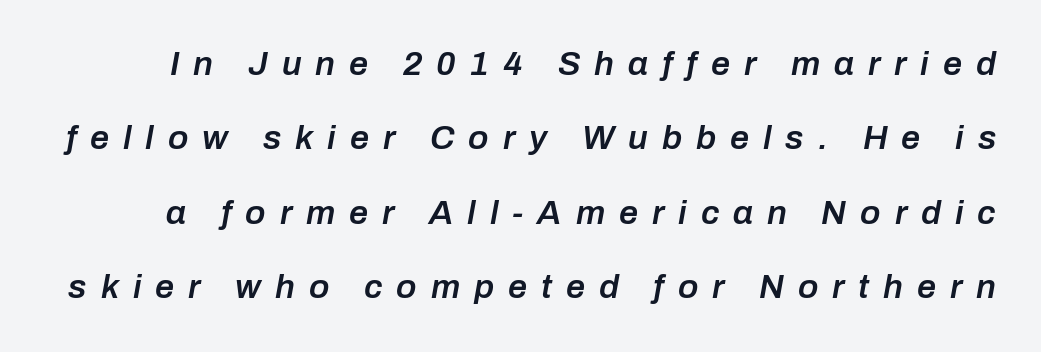
The image shows 34 px semibold type, italic (leaning right); set loose line spacing (2.19x), unusually wide letter spacing (+0.41 em), not underlined; low stroke contrast and a medium x-height.
